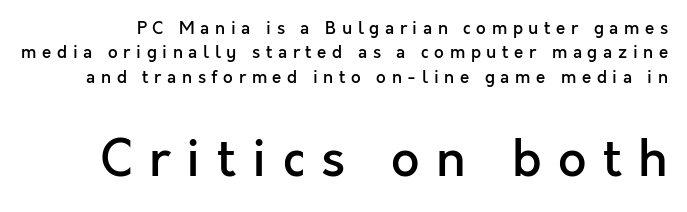
{"serif": "no", "italic": "no", "bold": "semi", "weight": "semibold", "width": "normal", "x_height": "medium", "monospaced": "no", "underline": "no", "line_spacing": "normal", "line_spacing_ratio": 1.44, "letter_spacing": "wide", "letter_spacing_em": 0.33, "larger_block": "second", "size_ratio": 2.94, "glyph_px": 50}
